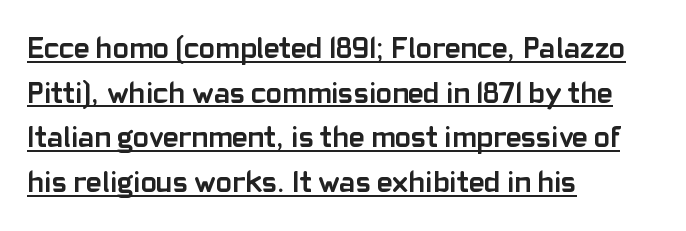
Q: Is the text bold? A: Yes.
Q: Is the text italic (slanted)? A: No, it is upright.
Q: Is the typeface a serif or a sans-serif typeface? A: Sans-serif.
Q: Is the text underlined? A: Yes.
Q: How is the paragraph aligned? A: Left-aligned.
Q: Is the spacing between letters normal or unusually wide? A: Normal.
Q: Is the spacing between lines tight, normal or loose? A: Normal.
Q: Width (condensed, normal, or wide)? A: Normal.
Q: Stroke contrast? A: Low.
Q: x-height? A: Medium.
Q: Monospaced? A: No.
